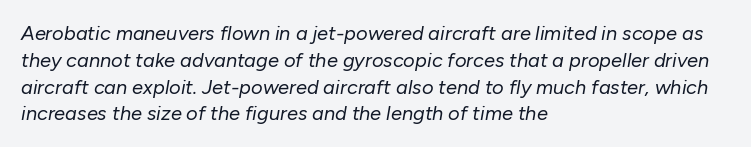
Weight: in the light-to-regular range. Lines of text with bare space underneath. What stands out about the letter spacing? Nothing — it is the standard amount. Does the lettering tilt? It does — this is italic. Regular leading. Teacher's note: observe the even left margin — that is flush-left alignment.
